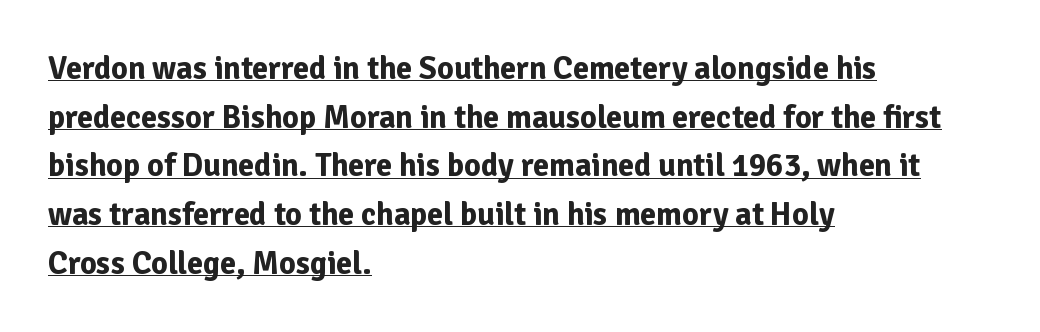
Italic? Not at all — the glyphs are vertical. Nope, no serifs anywhere on these letters. This sample uses plain, unmodified letter spacing. The sample's only ornament is a line tracing under the words. Note the varied advance widths — an 'i' is clearly narrower than an 'm'. How heavy is the stroke? Heavy — this is a bold.
